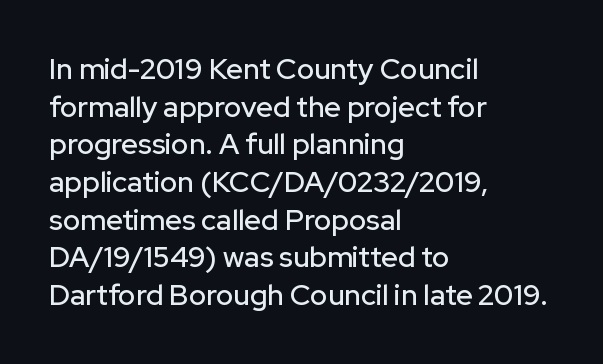
Q: Is the text italic (slanted)? A: No, it is upright.
Q: Is the typeface a serif or a sans-serif typeface? A: Sans-serif.
Q: Is the text underlined? A: No.
Q: How is the paragraph aligned? A: Left-aligned.
Q: Is the spacing between letters normal or unusually wide? A: Normal.
Q: Is the spacing between lines tight, normal or loose? A: Normal.
Q: Width (condensed, normal, or wide)? A: Normal.
Q: Stroke contrast? A: Low.
Q: x-height? A: Medium.
Q: Monospaced? A: No.
